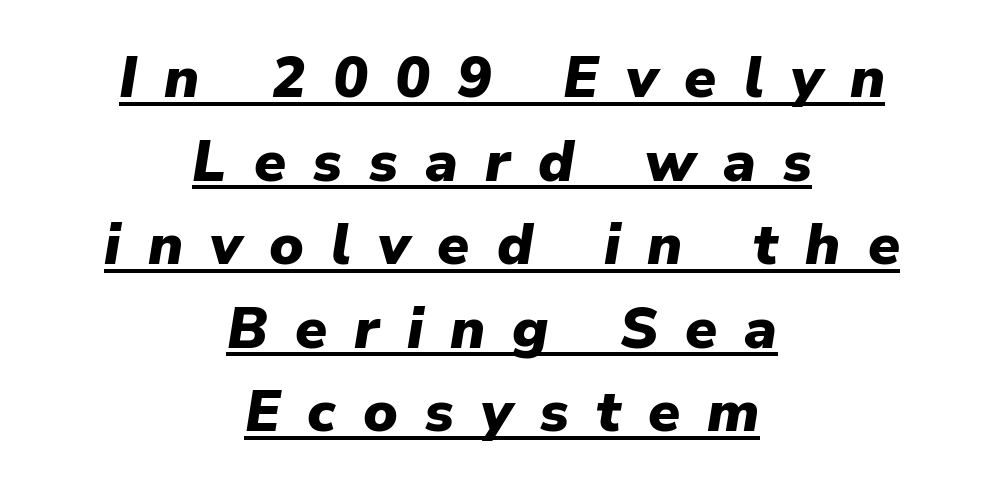
Students, observe: this is what conventionally led text looks like. Both edges are ragged and mirror each other, which tells us the setting is centered. These lines have a slow, spaced-out rhythm from letter to letter. Quick note: italic. Proportional: the letters do not fall into vertical columns.
